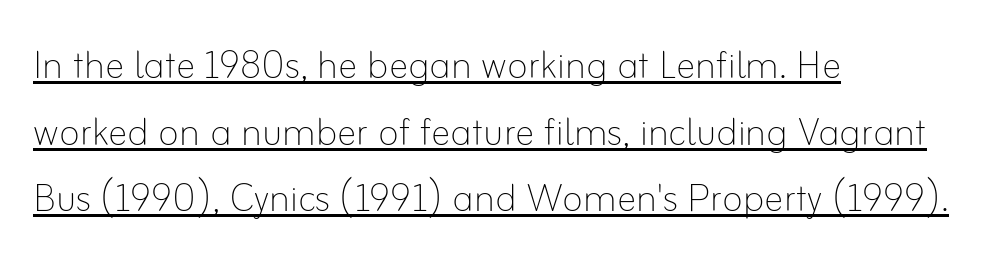
{"italic": "no", "bold": "no", "weight": "thin", "width": "normal", "stroke_contrast": "low", "x_height": "small", "monospaced": "no", "underline": "yes", "align": "left", "line_spacing": "normal", "line_spacing_ratio": 1.36, "letter_spacing": "normal", "letter_spacing_em": 0.0, "glyph_px": 49}
